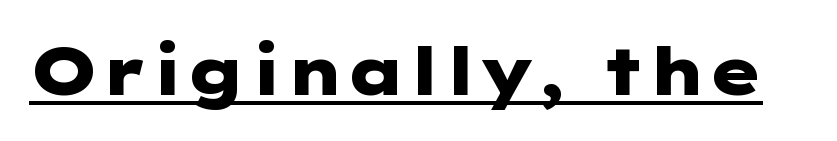
Look at the tracking — it's just the regular setting, nothing added. The characters look thick and weighty, a clear bold. The glyphs in this specimen are sans serif. Honestly, the underline is the first thing you notice here.
